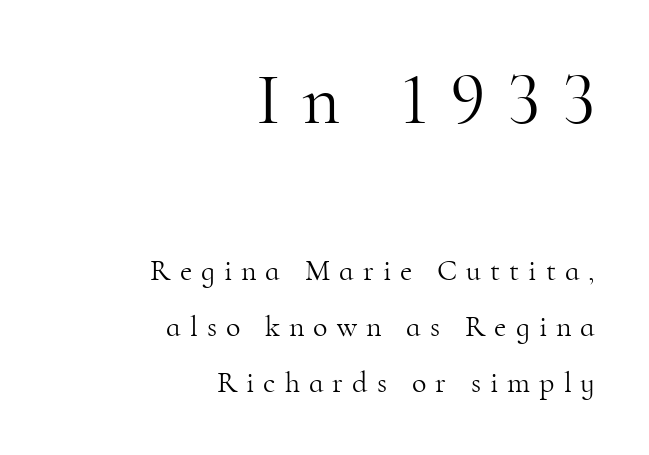
Q: Is the text bold? A: No.
Q: Is the text italic (slanted)? A: No, it is upright.
Q: Is the typeface a serif or a sans-serif typeface? A: Serif.
Q: Is the text underlined? A: No.
Q: How is the paragraph aligned? A: Right-aligned.
Q: Is the spacing between letters normal or unusually wide? A: Unusually wide.
Q: Which block of text is set in a larger size, the first (top) or the second (bottom)? A: The first (top) one.
Q: Width (condensed, normal, or wide)? A: Normal.
Q: Stroke contrast? A: High.
Q: x-height? A: Small.
Q: Monospaced? A: No.
